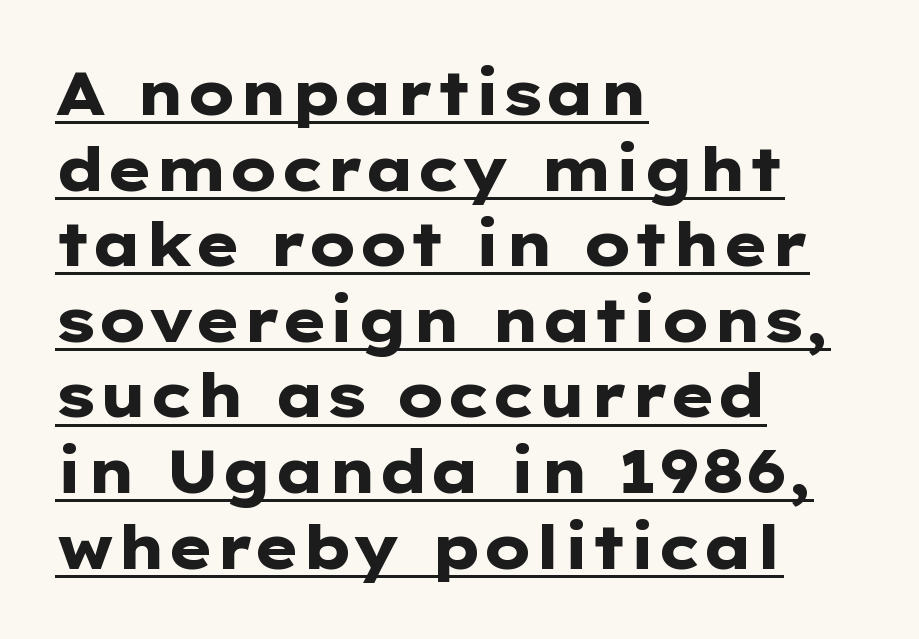
{"serif": "no", "italic": "no", "bold": "yes", "weight": "heavy", "width": "wide", "stroke_contrast": "low", "x_height": "medium", "monospaced": "no", "underline": "yes", "align": "left", "line_spacing": "normal", "line_spacing_ratio": 1.26, "letter_spacing": "normal", "letter_spacing_em": 0.0, "glyph_px": 60}
